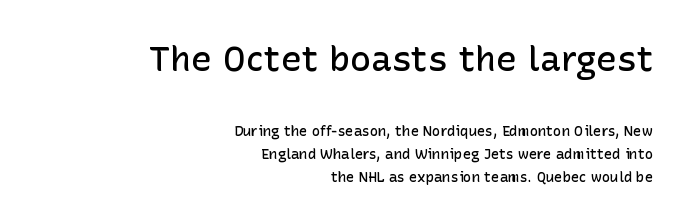
Q: Is the text bold? A: Semi-bold.
Q: Is the text italic (slanted)? A: No, it is upright.
Q: Is the typeface a serif or a sans-serif typeface? A: Sans-serif.
Q: Is the text underlined? A: No.
Q: How is the paragraph aligned? A: Right-aligned.
Q: Is the spacing between letters normal or unusually wide? A: Normal.
Q: Is the spacing between lines tight, normal or loose? A: Normal.
Q: Which block of text is set in a larger size, the first (top) or the second (bottom)? A: The first (top) one.
Q: Width (condensed, normal, or wide)? A: Normal.
Q: Stroke contrast? A: Low.
Q: x-height? A: Medium.
Q: Monospaced? A: No.
